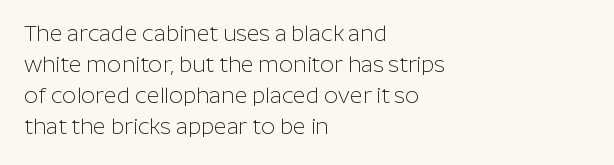
Q: Is the text bold? A: No.
Q: Is the text italic (slanted)? A: No, it is upright.
Q: Is the text underlined? A: No.
Q: How is the paragraph aligned? A: Left-aligned.
Q: Is the spacing between letters normal or unusually wide? A: Normal.
Q: Is the spacing between lines tight, normal or loose? A: Normal.
